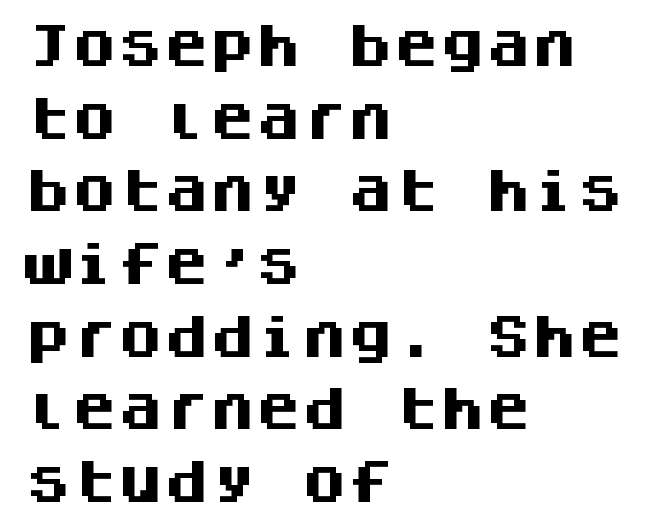
Q: Is the text bold? A: Yes.
Q: Is the text italic (slanted)? A: No, it is upright.
Q: Is the typeface a serif or a sans-serif typeface? A: Sans-serif.
Q: Is the text underlined? A: No.
Q: How is the paragraph aligned? A: Left-aligned.
Q: Is the spacing between letters normal or unusually wide? A: Normal.
Q: Is the spacing between lines tight, normal or loose? A: Normal.
Q: Width (condensed, normal, or wide)? A: Normal.
Q: Stroke contrast? A: Medium.
Q: x-height? A: Large.
Q: Monospaced? A: Yes.
